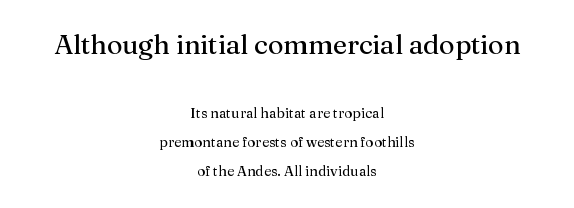
{"italic": "no", "bold": "no", "underline": "no", "align": "center", "line_spacing": "loose", "line_spacing_ratio": 2.07, "letter_spacing": "normal", "letter_spacing_em": 0.0, "larger_block": "first", "size_ratio": 1.93, "glyph_px": 27}
